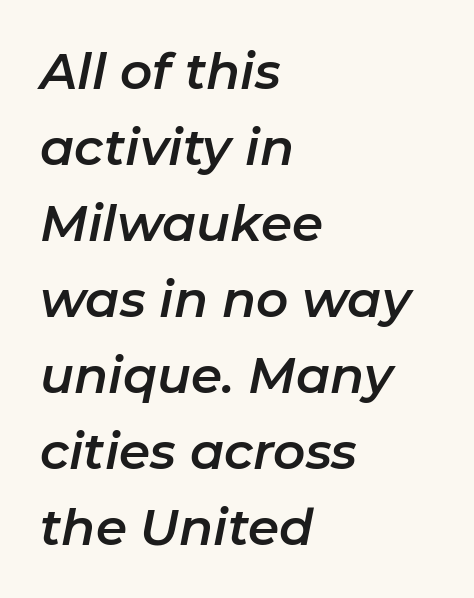
The image shows 50 px text type, italic (leaning right); set left-aligned, normal line spacing (1.52x), normal letter spacing, not underlined; low stroke contrast and a medium x-height.
